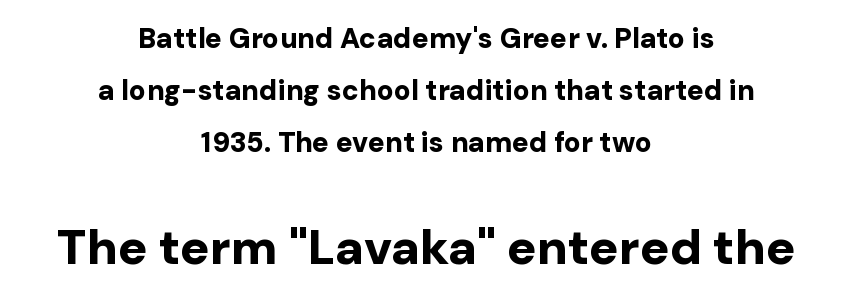
Q: Is the text bold? A: Yes.
Q: Is the text italic (slanted)? A: No, it is upright.
Q: Is the typeface a serif or a sans-serif typeface? A: Sans-serif.
Q: Is the text underlined? A: No.
Q: How is the paragraph aligned? A: Centered.
Q: Is the spacing between letters normal or unusually wide? A: Normal.
Q: Which block of text is set in a larger size, the first (top) or the second (bottom)? A: The second (bottom) one.
Q: Width (condensed, normal, or wide)? A: Normal.
Q: Stroke contrast? A: Low.
Q: x-height? A: Medium.
Q: Monospaced? A: No.
